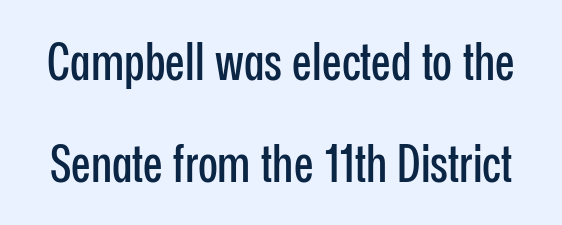
Underlining? Definitely not there. The line texture is even and compact thanks to regular tracking. You could not count columns in this text — the font is proportionally spaced. This is roman type, the default non-slanted kind. How would I describe the line gaps? Wide and relaxed.
